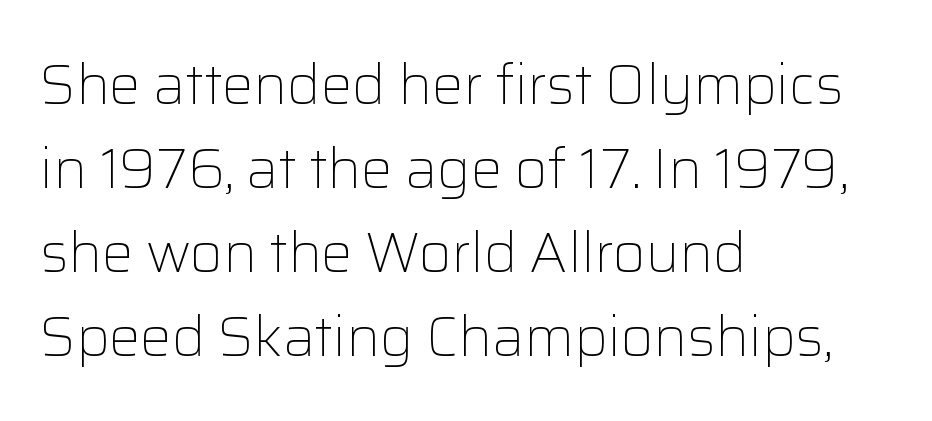
The rendering uses natural spacing where letterforms have individual widths. The foot of each line stays bare and open. The block of text has a typical density, with ordinary space between rows. Inter-character spacing is left at the font's built-in metrics. Typographically, this falls in the sans-serif category. No chunkiness to these letters — they're not bold.
